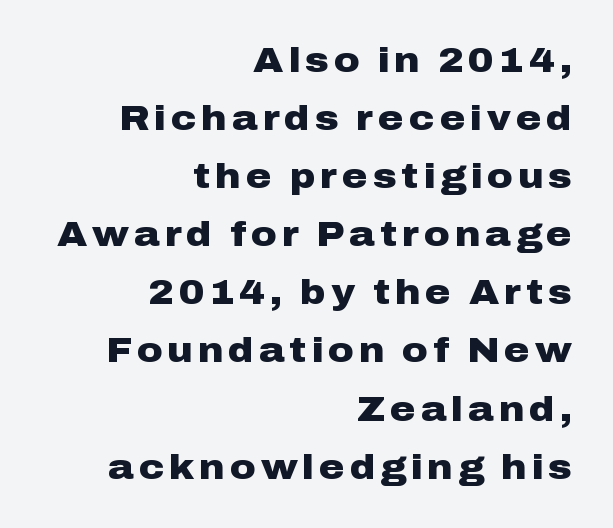
{"serif": "no", "italic": "no", "bold": "yes", "weight": "heavy", "width": "wide", "stroke_contrast": "low", "x_height": "medium", "monospaced": "no", "underline": "no", "align": "right", "line_spacing": "normal", "line_spacing_ratio": 1.66, "glyph_px": 35}
